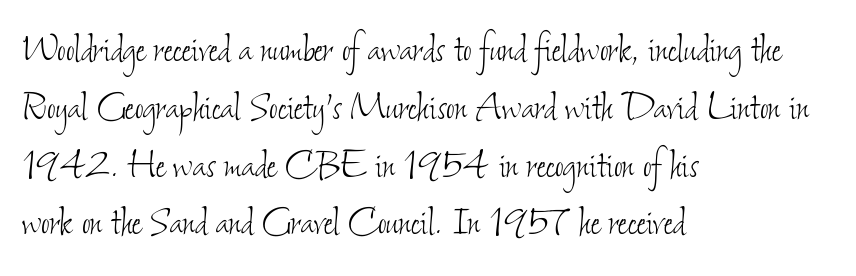
Decoration check: the copy has no underline. The typesetter chose a ragged-right arrangement here. Caption: face not bold, strokes unweighted. Note the varied advance widths — an 'i' is clearly narrower than an 'm'. Glyph-to-glyph distance matches everyday printed text.
